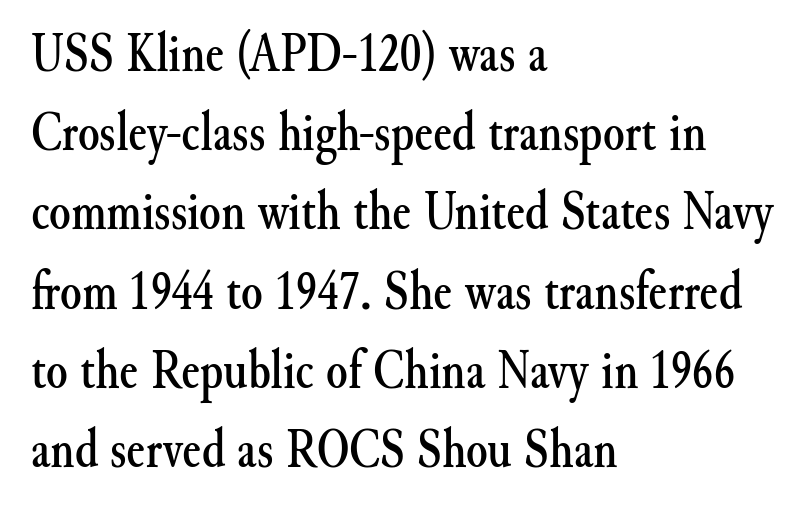
Decoration check: the copy has no underline. Characters remain perfectly vertical along every line. Letterform terminals end in serifs throughout the passage. You could call the tracking neutral — neither tight nor loose. A typesetter would call this leading conventional body-copy spacing.
